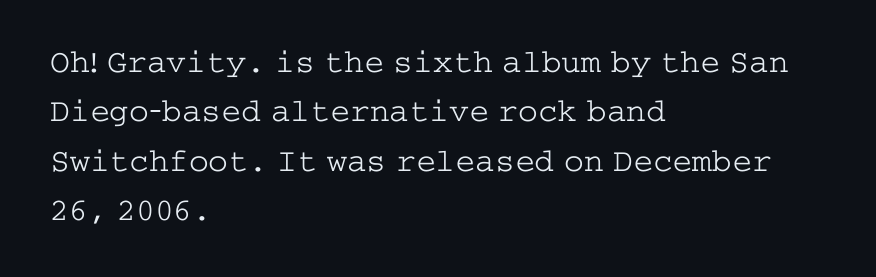
The letters sit at their default tracking, neither squeezed nor spread. The font family rendered here belongs to the serif group. Heaviness? Minimal to ordinary, like unemphasized prose. One-word summary of the alignment: left. Underlining? Definitely not there.
